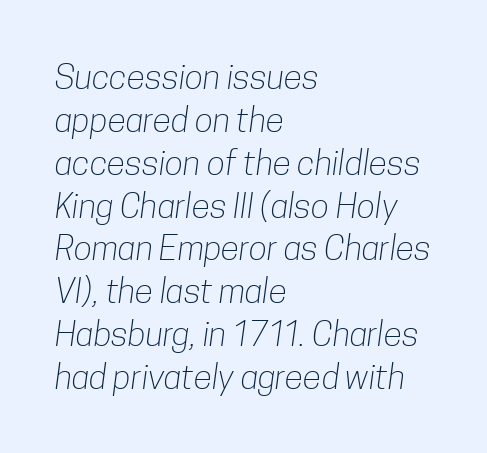
Caption: standard tracking, unaltered. You can tell from the bare stems that sans-serif type was used. Check under the words: just untouched page. Line beginnings align vertically; line endings do not. The vertical gap from one line to the next is medium.
